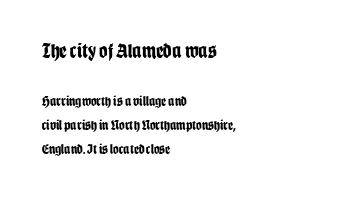
The zone under the glyphs is completely vacant. This sample uses an upright cut, with every glyph sitting square on the baseline. Scale decreases going downward across the two blocks. Nothing unusual about the tracking: characters are spaced as the font intends.
